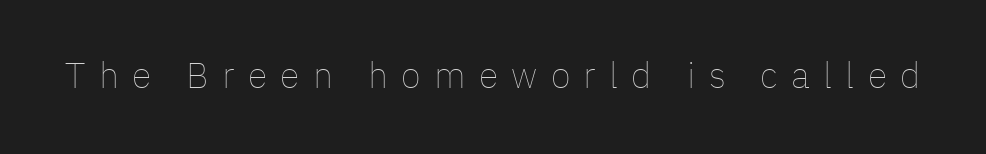
Bare-footed words on every line. Is this a fixed-width face? No — the glyphs have proportional, varying widths. Unbolded letterforms with no extra heft. Posture: straight, roman, zero tilt. Tracking value appears strongly positive — letters spread wide.
